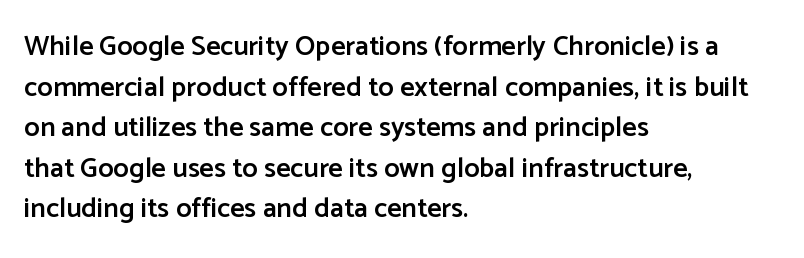
{"serif": "no", "italic": "no", "bold": "semi", "weight": "semibold", "width": "normal", "stroke_contrast": "low", "x_height": "medium", "monospaced": "no", "underline": "no", "align": "left", "line_spacing": "normal", "line_spacing_ratio": 1.45, "letter_spacing": "normal", "letter_spacing_em": 0.0, "glyph_px": 28}
